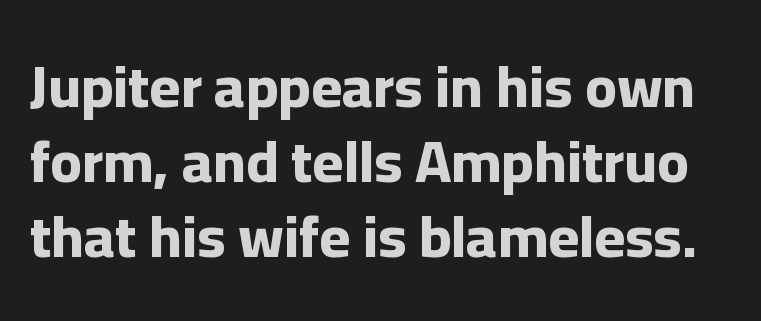
Classification — sans serif. The passage shown is not underscored anywhere. Successive baselines arrive at the customary interval. Pretty heavy lettering here — definitely bold.
